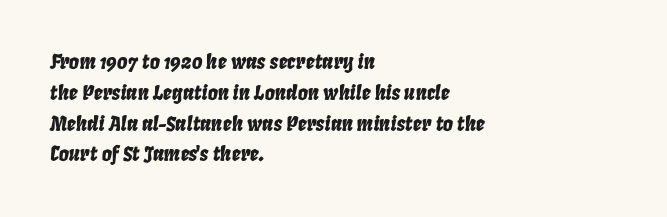
The image shows 20 px text type, italic (leaning right); set left-aligned, normal line spacing (1.54x), normal letter spacing, not underlined.
